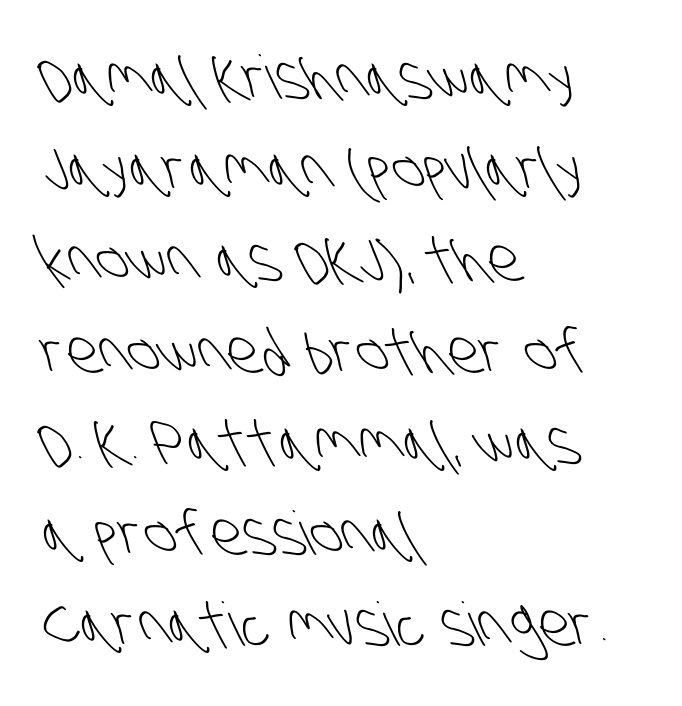
There is no visible air inserted between adjacent glyphs. Does the leading feel generous? No, just average. Varying glyph widths throughout — classic text-font behaviour. The compositor pushed each line to the left boundary.
